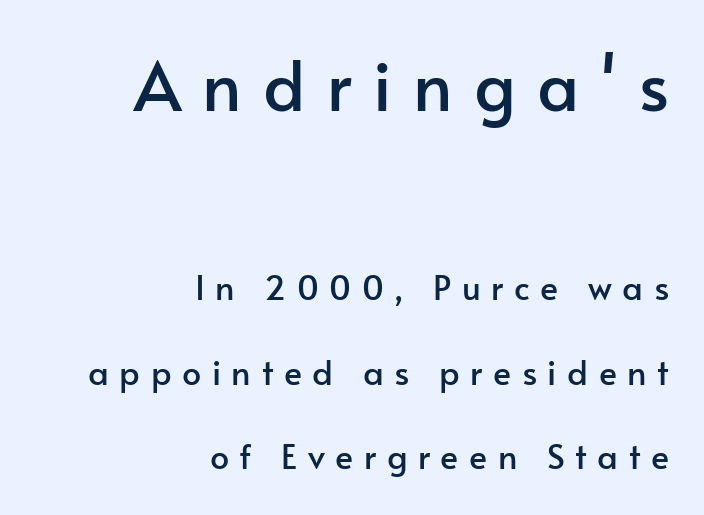
Q: Is the text italic (slanted)? A: No, it is upright.
Q: Is the typeface a serif or a sans-serif typeface? A: Sans-serif.
Q: Is the text underlined? A: No.
Q: How is the paragraph aligned? A: Right-aligned.
Q: Is the spacing between letters normal or unusually wide? A: Unusually wide.
Q: Is the spacing between lines tight, normal or loose? A: Loose.
Q: Which block of text is set in a larger size, the first (top) or the second (bottom)? A: The first (top) one.
Q: Width (condensed, normal, or wide)? A: Normal.
Q: Stroke contrast? A: Low.
Q: x-height? A: Small.
Q: Monospaced? A: No.
